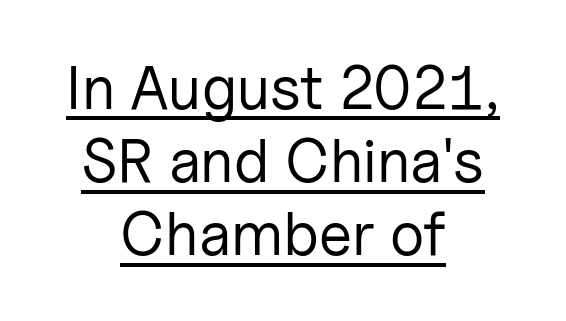
The designer went with a sans here, leaving each stem footless. Weight: not bold — regular or lighter. The axis of the letterforms is exactly vertical. This rendering features underlined lettering. In CSS terms this would be text-align: center.
